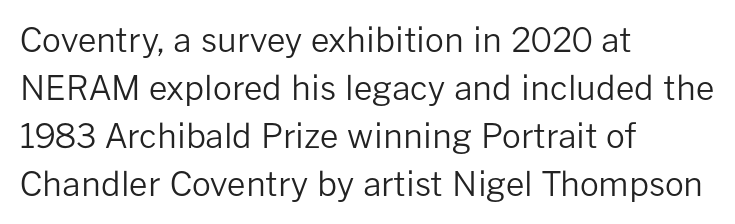
Q: Is the text bold? A: No.
Q: Is the text italic (slanted)? A: No, it is upright.
Q: Is the typeface a serif or a sans-serif typeface? A: Sans-serif.
Q: Is the text underlined? A: No.
Q: How is the paragraph aligned? A: Left-aligned.
Q: Is the spacing between letters normal or unusually wide? A: Normal.
Q: Is the spacing between lines tight, normal or loose? A: Normal.
Q: Width (condensed, normal, or wide)? A: Normal.
Q: Stroke contrast? A: Low.
Q: x-height? A: Medium.
Q: Monospaced? A: No.
